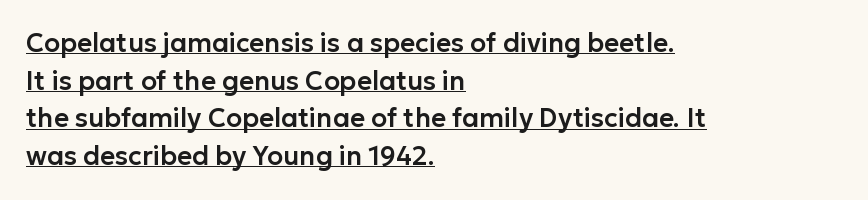
{"italic": "no", "underline": "yes", "align": "left", "line_spacing": "normal", "line_spacing_ratio": 1.45, "letter_spacing": "normal", "letter_spacing_em": 0.0, "glyph_px": 26}
